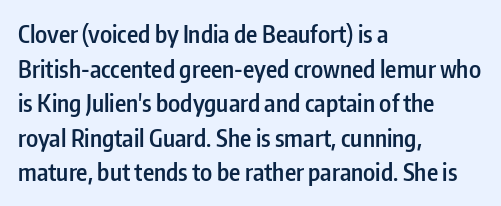
{"italic": "no", "bold": "semi", "underline": "no", "align": "left", "line_spacing": "normal", "line_spacing_ratio": 1.44, "letter_spacing": "normal", "letter_spacing_em": 0.0, "glyph_px": 24}
